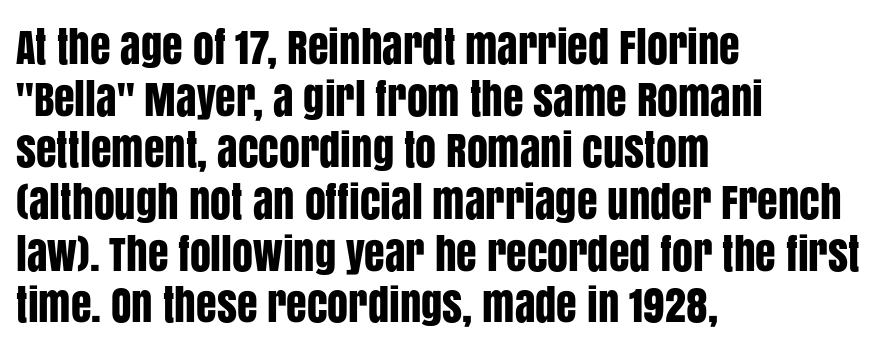
The image shows 42 px condensed sans-serif type, upright; set left-aligned, line spacing 1.23x, normal letter spacing, not underlined; low stroke contrast and a large x-height.
